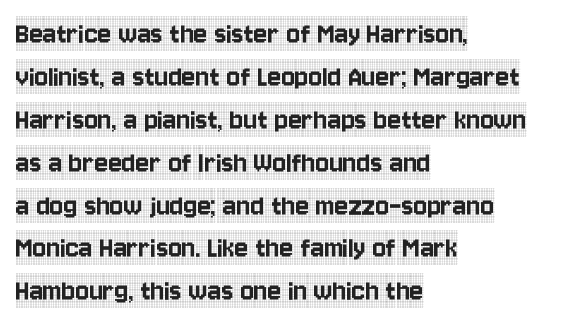
Q: Is the text italic (slanted)? A: No, it is upright.
Q: Is the typeface a serif or a sans-serif typeface? A: Serif.
Q: Is the text underlined? A: No.
Q: How is the paragraph aligned? A: Left-aligned.
Q: Is the spacing between letters normal or unusually wide? A: Normal.
Q: Is the spacing between lines tight, normal or loose? A: Normal.
Q: Width (condensed, normal, or wide)? A: Condensed.
Q: x-height? A: Large.
Q: Monospaced? A: No.
